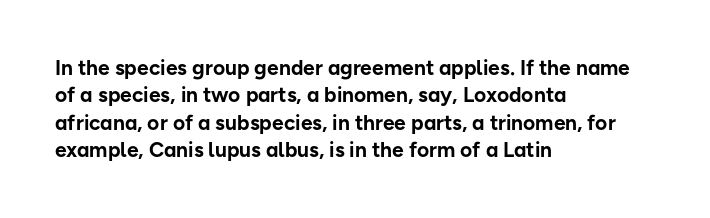
The image shows 21 px bold type, upright; set left-aligned, normal line spacing (1.3x), normal letter spacing, not underlined.
